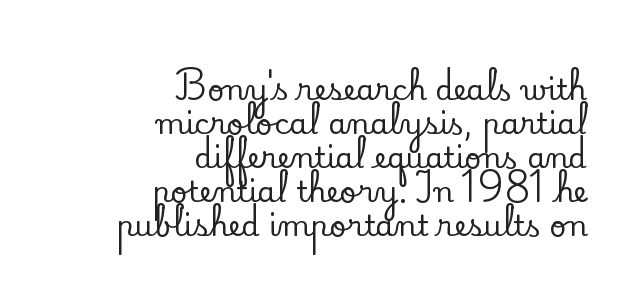
{"serif": "yes", "italic": "no", "width": "normal", "stroke_contrast": "low", "x_height": "small", "monospaced": "no", "underline": "no", "align": "right", "line_spacing_ratio": 1.17, "letter_spacing": "normal", "letter_spacing_em": 0.0, "glyph_px": 29}
